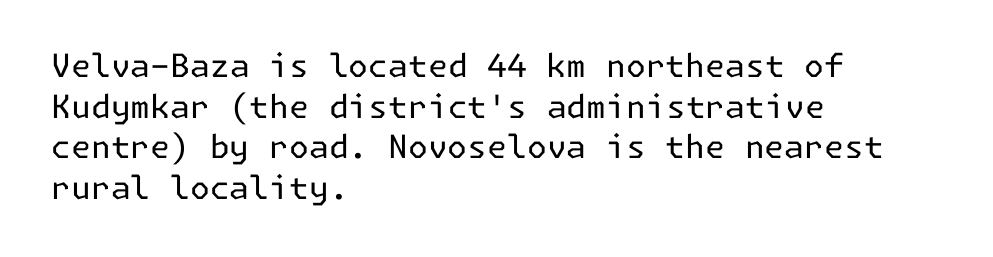
Q: Is the text bold? A: No.
Q: Is the text italic (slanted)? A: No, it is upright.
Q: Is the typeface a serif or a sans-serif typeface? A: Sans-serif.
Q: Is the text underlined? A: No.
Q: How is the paragraph aligned? A: Left-aligned.
Q: Is the spacing between letters normal or unusually wide? A: Normal.
Q: Is the spacing between lines tight, normal or loose? A: Normal.
Q: Width (condensed, normal, or wide)? A: Normal.
Q: Stroke contrast? A: Low.
Q: x-height? A: Medium.
